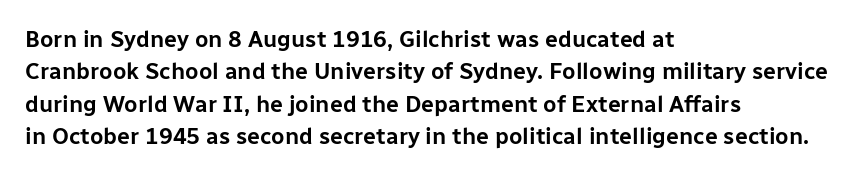
Q: Is the text italic (slanted)? A: No, it is upright.
Q: Is the text underlined? A: No.
Q: How is the paragraph aligned? A: Left-aligned.
Q: Is the spacing between letters normal or unusually wide? A: Normal.
Q: Is the spacing between lines tight, normal or loose? A: Normal.
